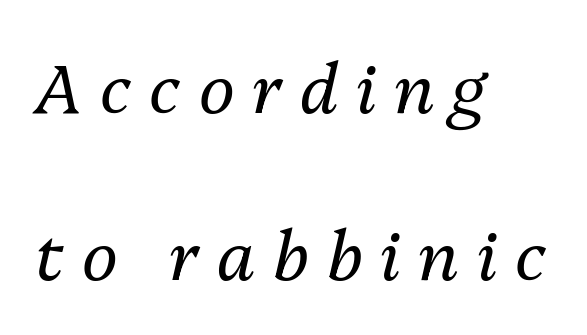
Q: Is the text bold? A: No.
Q: Is the text italic (slanted)? A: Yes, it leans right by about 13 degrees.
Q: Is the text underlined? A: No.
Q: How is the paragraph aligned? A: Left-aligned.
Q: Is the spacing between letters normal or unusually wide? A: Unusually wide.
Q: Is the spacing between lines tight, normal or loose? A: Loose.
Q: Width (condensed, normal, or wide)? A: Normal.
Q: Stroke contrast? A: Medium.
Q: x-height? A: Medium.
Q: Monospaced? A: No.
